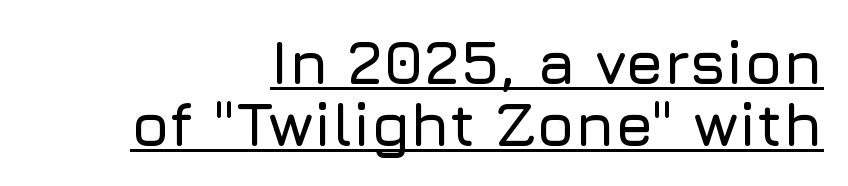
Q: Is the text italic (slanted)? A: No, it is upright.
Q: Is the typeface a serif or a sans-serif typeface? A: Sans-serif.
Q: Is the text underlined? A: Yes.
Q: How is the paragraph aligned? A: Right-aligned.
Q: Is the spacing between letters normal or unusually wide? A: Normal.
Q: Is the spacing between lines tight, normal or loose? A: Tight.
Q: Width (condensed, normal, or wide)? A: Normal.
Q: Stroke contrast? A: Low.
Q: x-height? A: Medium.
Q: Monospaced? A: No.
